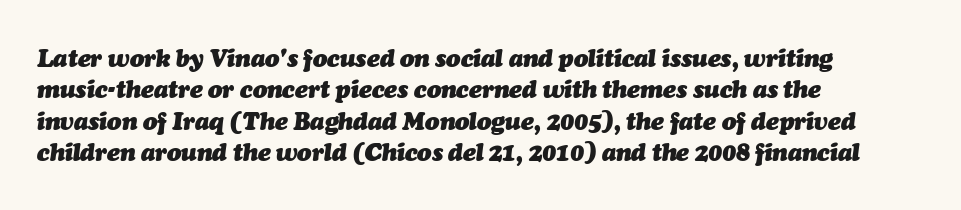
The image shows 24 px bold type, italic (leaning right); set left-aligned, normal line spacing (1.31x), normal letter spacing, not underlined.
